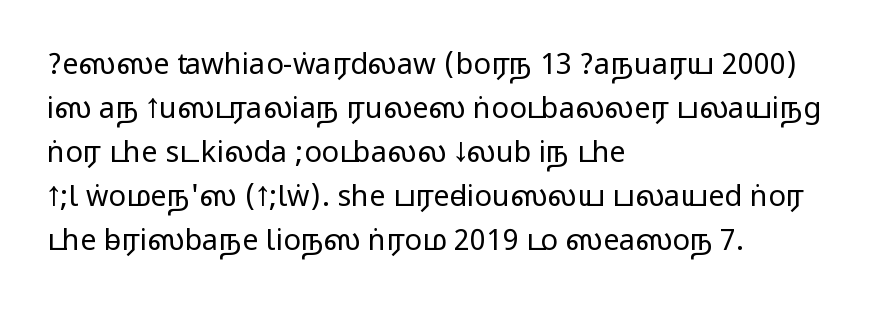
{"serif": "no", "italic": "no", "width": "wide", "stroke_contrast": "medium", "monospaced": "no", "underline": "no", "align": "left", "line_spacing": "normal", "line_spacing_ratio": 1.52, "letter_spacing": "normal", "letter_spacing_em": 0.0, "glyph_px": 29}
